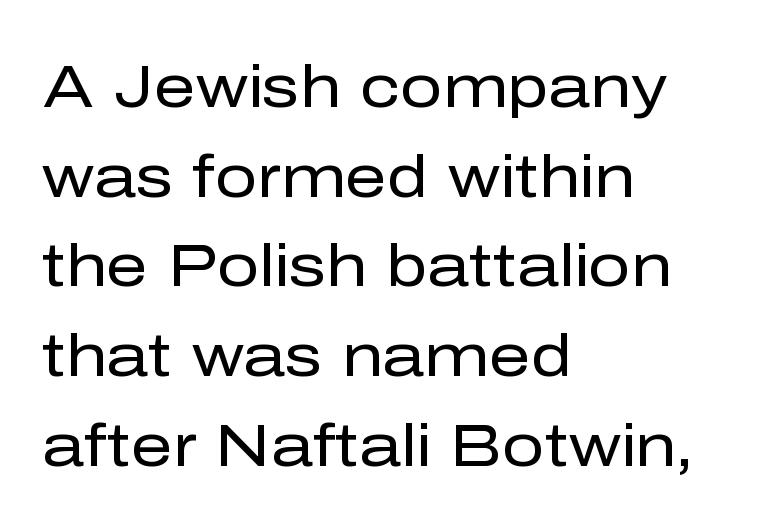
The image shows 59 px regular-weight sans-serif type, upright; set left-aligned, normal line spacing (1.52x), normal letter spacing, not underlined; low stroke contrast and a medium x-height.
